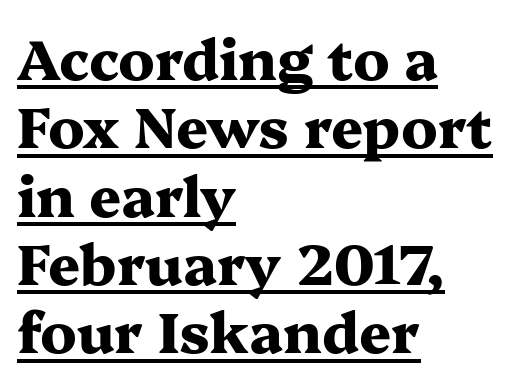
Q: Is the text bold? A: Yes.
Q: Is the text italic (slanted)? A: No, it is upright.
Q: Is the typeface a serif or a sans-serif typeface? A: Serif.
Q: Is the text underlined? A: Yes.
Q: How is the paragraph aligned? A: Left-aligned.
Q: Is the spacing between letters normal or unusually wide? A: Normal.
Q: Width (condensed, normal, or wide)? A: Wide.
Q: Stroke contrast? A: Medium.
Q: x-height? A: Medium.
Q: Monospaced? A: No.
